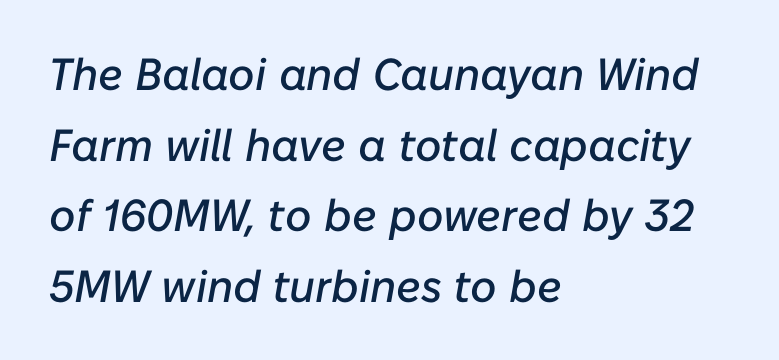
A classic flush-left, rag-right setting is used for this passage. Each new line begins a customary step beneath the previous one. Do the characters align in a grid? No, the font is proportional. In terms of posture, this sample is oblique. Unmarked baselines from the first word to the last. The face used here is rendered with its standard letterfit.
